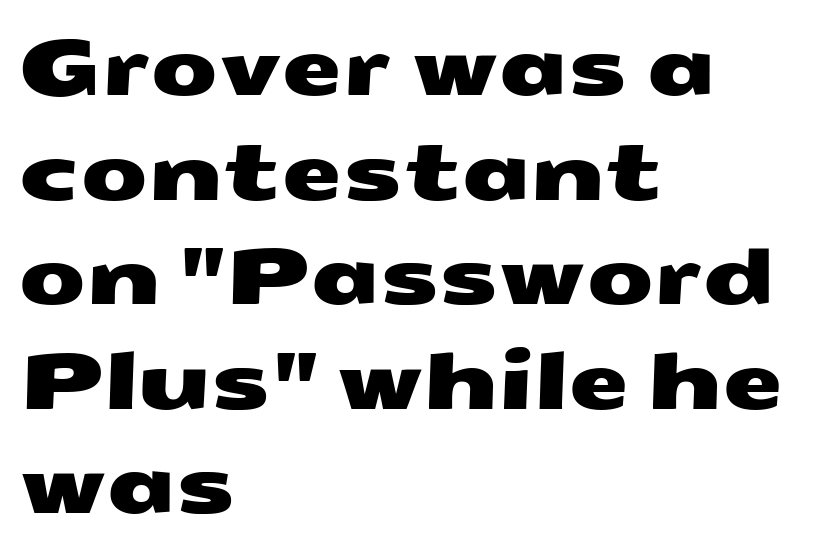
The image shows 78 px wide sans-serif type; set left-aligned, normal line spacing (1.34x), normal letter spacing, not underlined; medium stroke contrast and a medium x-height.
